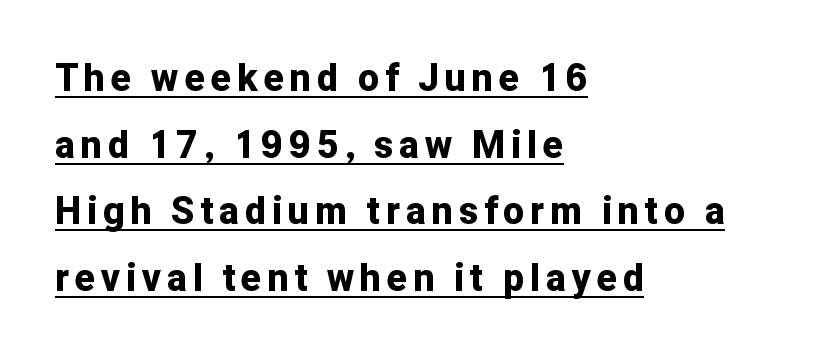
{"serif": "no", "italic": "no", "bold": "yes", "weight": "bold", "width": "normal", "stroke_contrast": "low", "x_height": "medium", "monospaced": "no", "underline": "yes", "align": "left", "line_spacing_ratio": 1.8, "glyph_px": 37}
